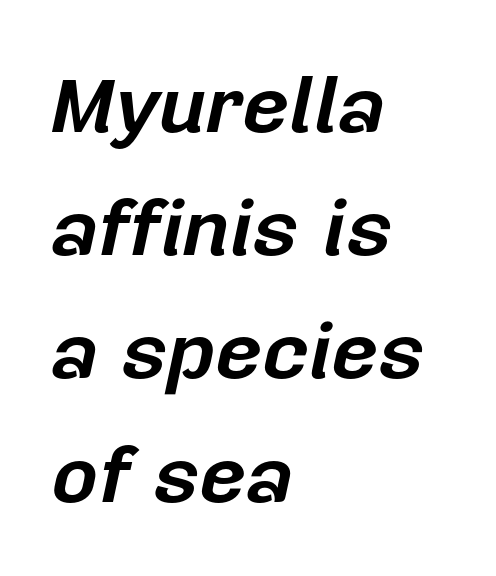
Q: Is the text bold? A: Yes.
Q: Is the text italic (slanted)? A: Yes, it leans right by about 12 degrees.
Q: Is the text underlined? A: No.
Q: How is the paragraph aligned? A: Left-aligned.
Q: Is the spacing between letters normal or unusually wide? A: Normal.
Q: Is the spacing between lines tight, normal or loose? A: Normal.
Q: Width (condensed, normal, or wide)? A: Normal.
Q: Stroke contrast? A: Low.
Q: x-height? A: Medium.
Q: Monospaced? A: No.
